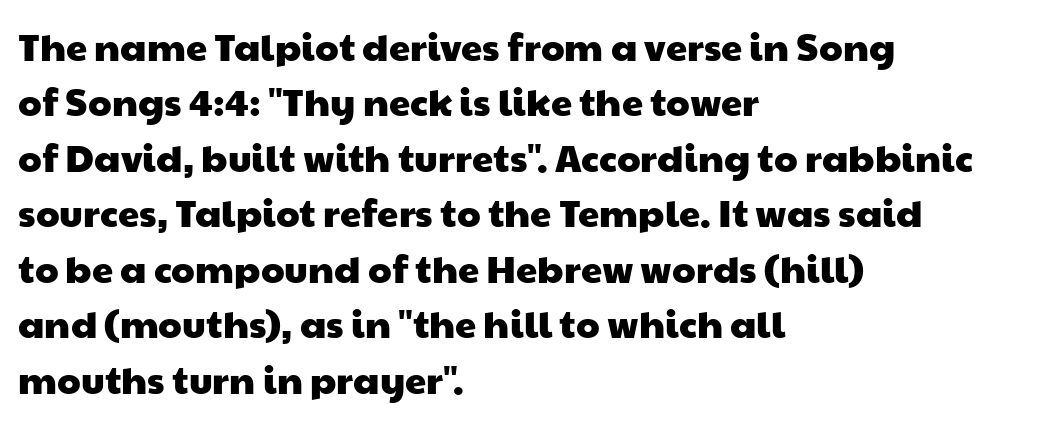
{"serif": "no", "width": "wide", "stroke_contrast": "low", "x_height": "medium", "monospaced": "no", "underline": "no", "align": "left", "line_spacing": "normal", "line_spacing_ratio": 1.46, "letter_spacing": "normal", "letter_spacing_em": 0.0, "glyph_px": 38}
